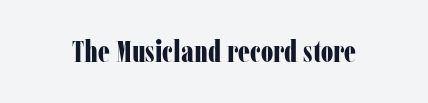
Q: Is the text bold? A: Yes.
Q: Is the text italic (slanted)? A: No, it is upright.
Q: Is the typeface a serif or a sans-serif typeface? A: Serif.
Q: Is the text underlined? A: No.
Q: Is the spacing between letters normal or unusually wide? A: Normal.
Q: Width (condensed, normal, or wide)? A: Condensed.
Q: Stroke contrast? A: Low.
Q: x-height? A: Medium.
Q: Monospaced? A: No.
